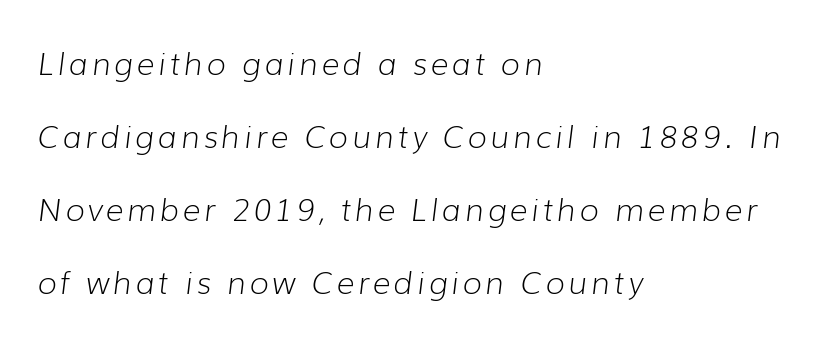
Q: Is the text bold? A: No.
Q: Is the text italic (slanted)? A: Yes, it leans right by about 7 degrees.
Q: Is the text underlined? A: No.
Q: How is the paragraph aligned? A: Left-aligned.
Q: Is the spacing between lines tight, normal or loose? A: Loose.
Q: Width (condensed, normal, or wide)? A: Normal.
Q: Stroke contrast? A: Low.
Q: x-height? A: Medium.
Q: Monospaced? A: No.
